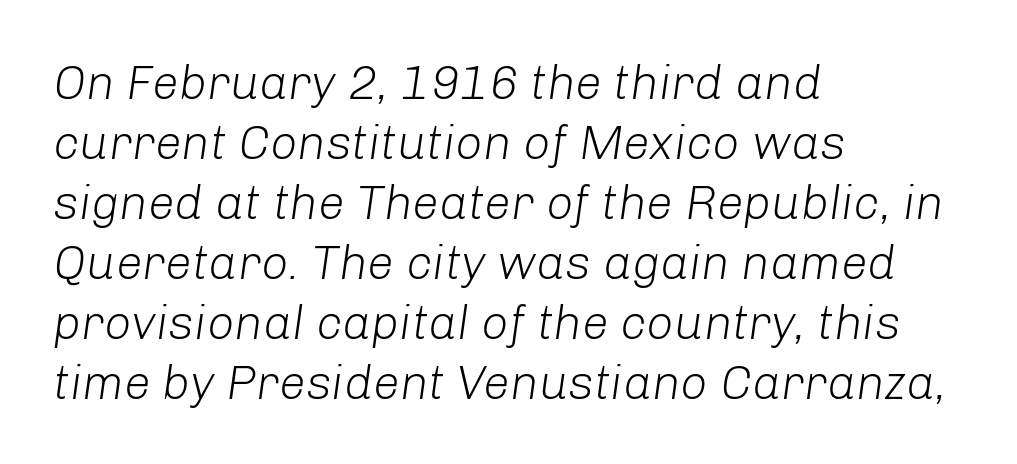
Q: Is the text bold? A: No.
Q: Is the text italic (slanted)? A: Yes, it leans right by about 8 degrees.
Q: Is the text underlined? A: No.
Q: How is the paragraph aligned? A: Left-aligned.
Q: Is the spacing between letters normal or unusually wide? A: Normal.
Q: Is the spacing between lines tight, normal or loose? A: Normal.
Q: Width (condensed, normal, or wide)? A: Normal.
Q: Stroke contrast? A: Low.
Q: x-height? A: Medium.
Q: Monospaced? A: No.
